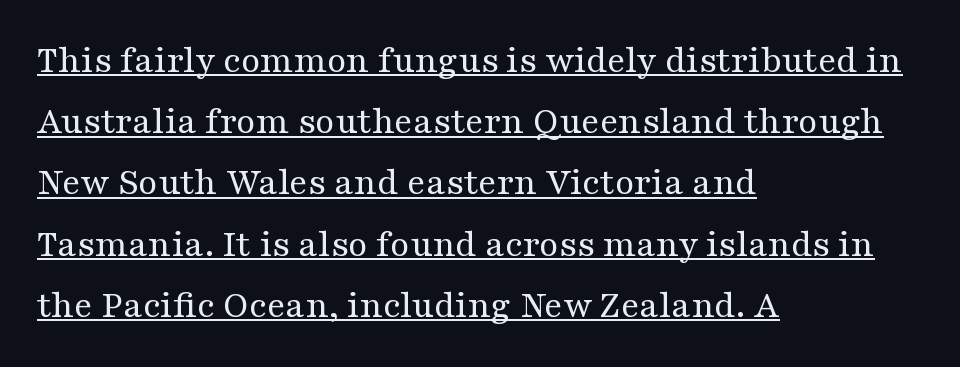
{"serif": "yes", "italic": "no", "bold": "no", "weight": "regular", "width": "wide", "stroke_contrast": "medium", "x_height": "medium", "monospaced": "no", "underline": "yes", "align": "left", "line_spacing": "normal", "line_spacing_ratio": 1.57, "letter_spacing": "normal", "letter_spacing_em": 0.0, "glyph_px": 39}
